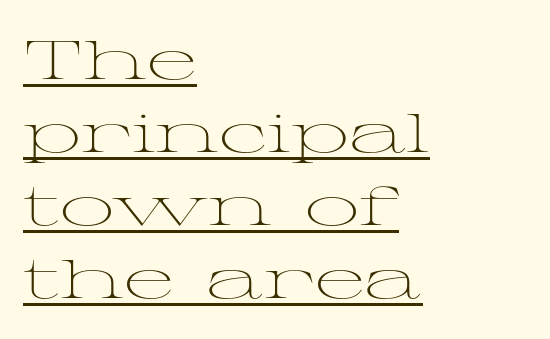
Classification — serif. The setting favours the left margin, as ordinary paragraphs usually do. No italicization has been applied; the sample stays upright. The passage shown is typed in a proportional face where columns would drift.
